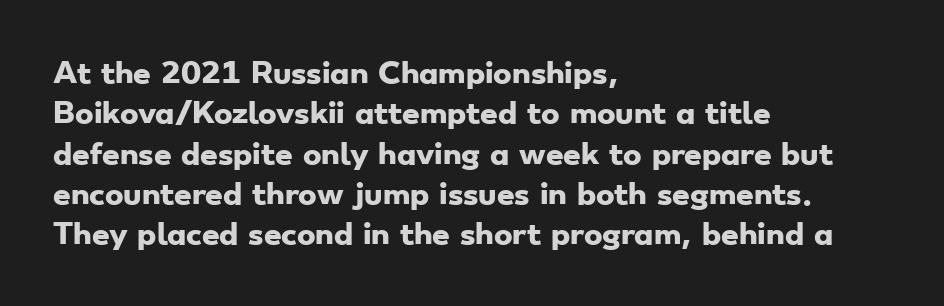
{"serif": "no", "bold": "yes", "weight": "heavy", "width": "wide", "stroke_contrast": "low", "x_height": "small", "monospaced": "no", "underline": "no", "align": "left", "line_spacing": "normal", "line_spacing_ratio": 1.44, "letter_spacing": "normal", "letter_spacing_em": 0.0, "glyph_px": 28}
